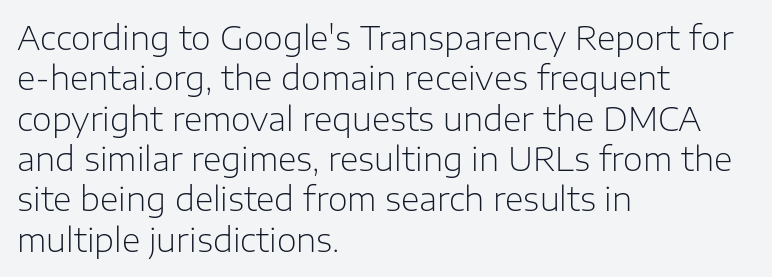
{"serif": "no", "italic": "no", "bold": "no", "weight": "light", "width": "normal", "stroke_contrast": "low", "x_height": "medium", "monospaced": "no", "underline": "no", "align": "left", "line_spacing": "normal", "line_spacing_ratio": 1.26, "letter_spacing": "normal", "letter_spacing_em": 0.0, "glyph_px": 32}
